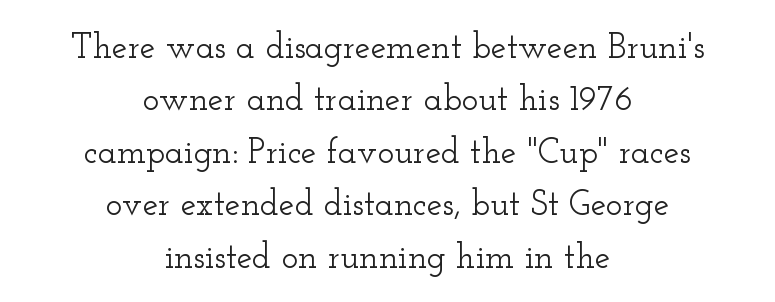
The image shows 35 px wide serif type, upright; set centered, normal line spacing (1.5x), normal letter spacing, not underlined; low stroke contrast and a small x-height.
